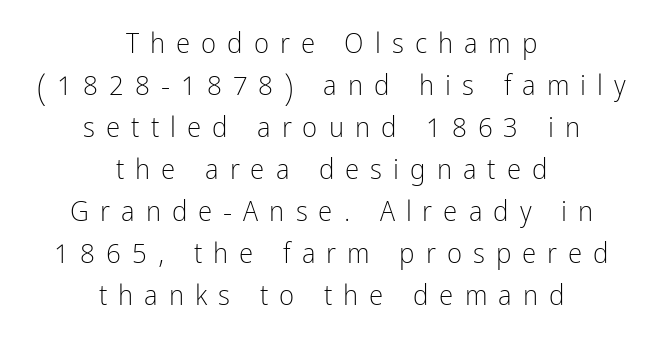
{"serif": "no", "italic": "no", "bold": "no", "weight": "light", "width": "condensed", "stroke_contrast": "low", "x_height": "medium", "monospaced": "no", "underline": "no", "align": "center", "line_spacing": "normal", "line_spacing_ratio": 1.45, "letter_spacing": "wide", "letter_spacing_em": 0.38, "glyph_px": 29}
